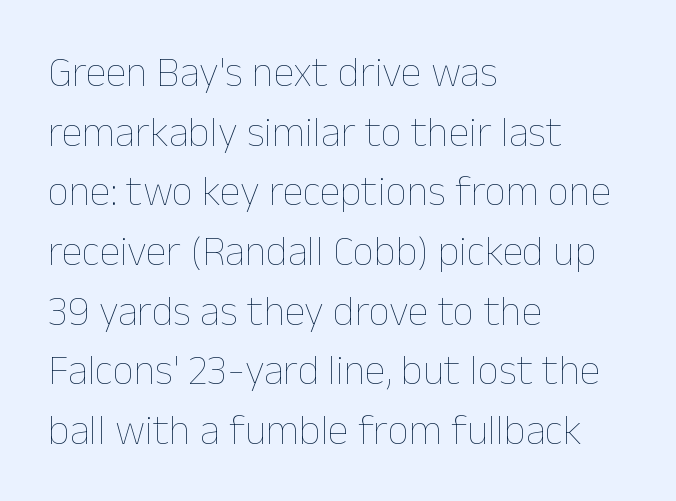
Does the lettering tilt? It doesn't — this is upright. Do the characters align in a grid? No, the font is proportional. Here the glyphs are tracked normally, forming tight word shapes. A student would call this left alignment; a typographer would say flush left, rag right. Each row of text sits above clean, open space.
